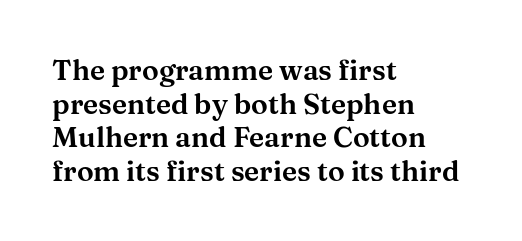
{"serif": "yes", "italic": "no", "width": "wide", "stroke_contrast": "medium", "x_height": "medium", "monospaced": "no", "underline": "no", "align": "left", "line_spacing_ratio": 1.2, "letter_spacing": "normal", "letter_spacing_em": 0.0, "glyph_px": 28}
